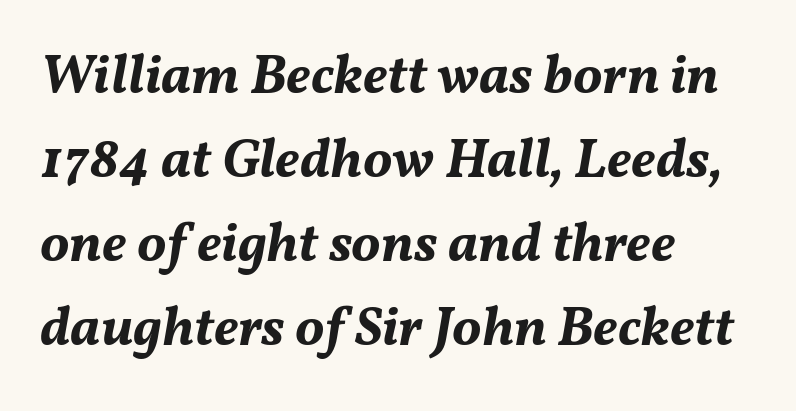
{"italic": "yes", "lean": "right", "slant_degrees": 11, "bold": "yes", "weight": "bold", "width": "normal", "stroke_contrast": "medium", "x_height": "medium", "monospaced": "no", "underline": "no", "align": "left", "line_spacing": "normal", "line_spacing_ratio": 1.53, "letter_spacing": "normal", "letter_spacing_em": 0.0, "glyph_px": 55}
